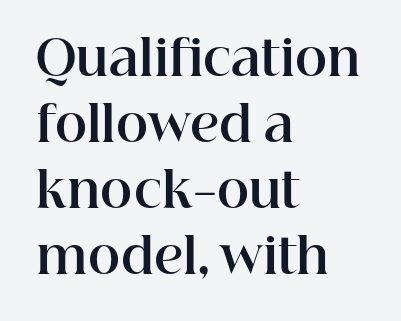
Q: Is the text bold? A: Yes.
Q: Is the text italic (slanted)? A: No, it is upright.
Q: Is the typeface a serif or a sans-serif typeface? A: Serif.
Q: Is the text underlined? A: No.
Q: How is the paragraph aligned? A: Left-aligned.
Q: Is the spacing between letters normal or unusually wide? A: Normal.
Q: Is the spacing between lines tight, normal or loose? A: Normal.
Q: Width (condensed, normal, or wide)? A: Normal.
Q: Stroke contrast? A: High.
Q: x-height? A: Medium.
Q: Monospaced? A: No.
